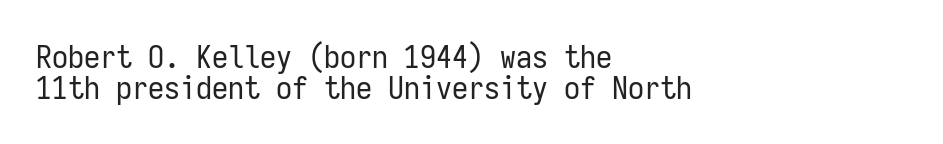
Q: Is the text bold? A: No.
Q: Is the text italic (slanted)? A: No, it is upright.
Q: Is the typeface a serif or a sans-serif typeface? A: Sans-serif.
Q: Is the text underlined? A: No.
Q: How is the paragraph aligned? A: Left-aligned.
Q: Is the spacing between letters normal or unusually wide? A: Normal.
Q: Is the spacing between lines tight, normal or loose? A: Tight.
Q: Width (condensed, normal, or wide)? A: Condensed.
Q: Stroke contrast? A: Low.
Q: x-height? A: Medium.
Q: Monospaced? A: Yes.
